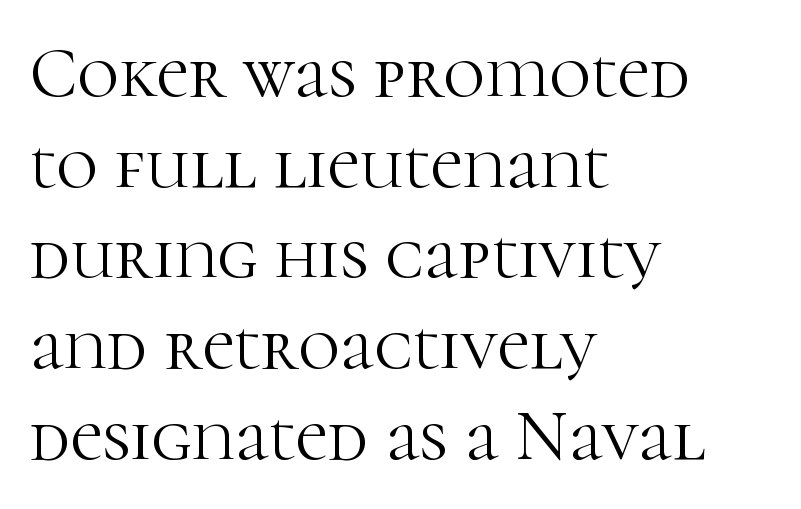
{"serif": "yes", "italic": "no", "bold": "no", "weight": "light", "width": "normal", "stroke_contrast": "high", "x_height": "medium", "monospaced": "no", "underline": "no", "align": "left", "line_spacing": "normal", "line_spacing_ratio": 1.26, "letter_spacing": "normal", "letter_spacing_em": 0.0, "glyph_px": 72}
